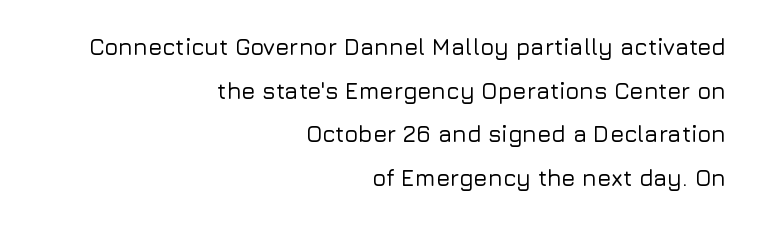
The image shows 23 px text type, upright; set right-aligned, loose line spacing (1.9x), normal letter spacing, not underlined.
